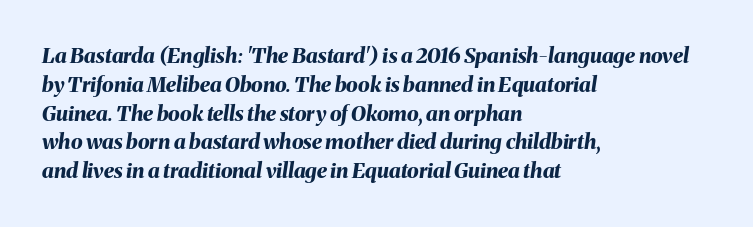
{"italic": "yes", "lean": "right", "slant_degrees": 8, "bold": "yes", "underline": "no", "align": "left", "line_spacing": "normal", "line_spacing_ratio": 1.37, "letter_spacing": "normal", "letter_spacing_em": 0.0, "glyph_px": 21}
